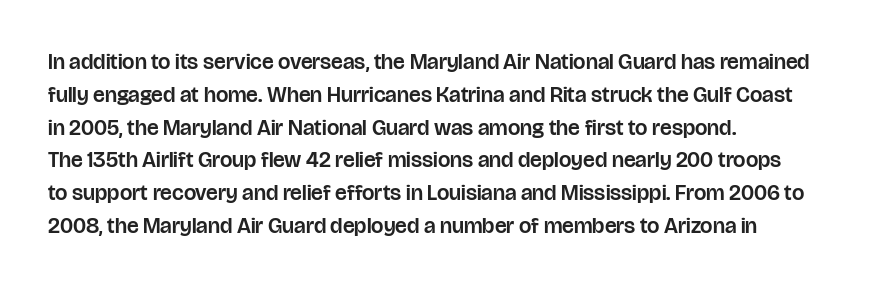
The image shows 22 px text type, upright; set left-aligned, normal line spacing (1.49x), normal letter spacing, not underlined.
